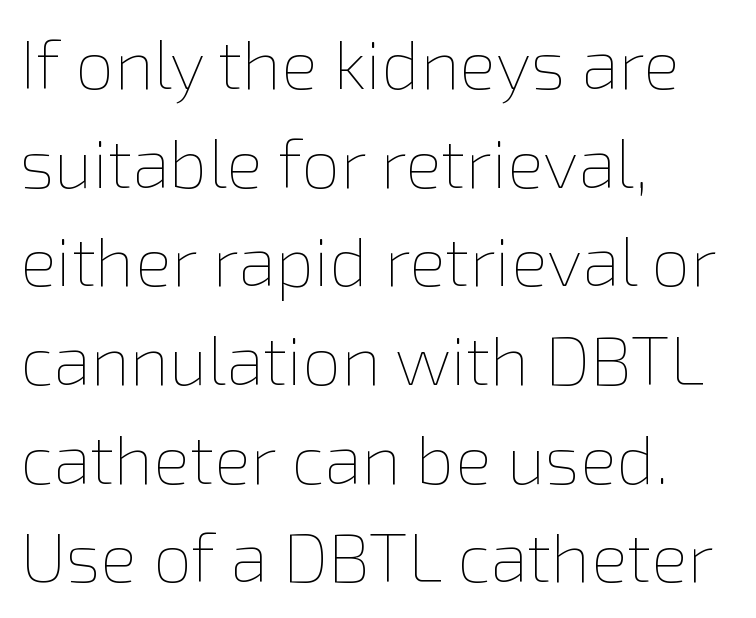
Q: Is the text bold? A: No.
Q: Is the text italic (slanted)? A: No, it is upright.
Q: Is the text underlined? A: No.
Q: How is the paragraph aligned? A: Left-aligned.
Q: Is the spacing between letters normal or unusually wide? A: Normal.
Q: Is the spacing between lines tight, normal or loose? A: Normal.
Q: Width (condensed, normal, or wide)? A: Normal.
Q: x-height? A: Medium.
Q: Monospaced? A: No.
